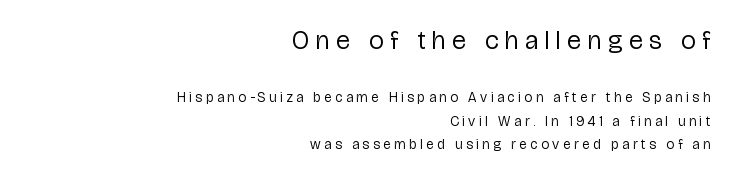
{"italic": "no", "bold": "no", "underline": "no", "align": "right", "line_spacing": "normal", "line_spacing_ratio": 1.67, "letter_spacing": "wide", "letter_spacing_em": 0.26, "larger_block": "first", "size_ratio": 1.86, "glyph_px": 26}
